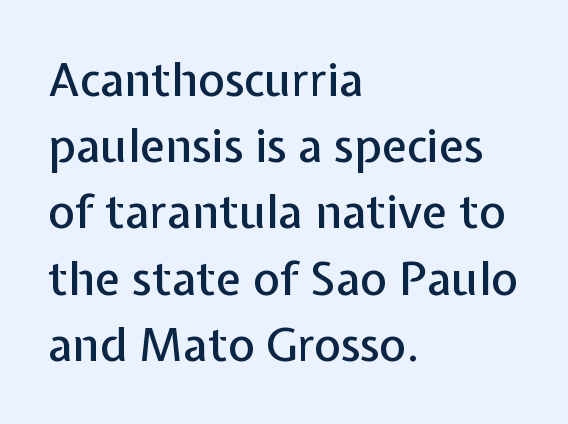
Has an underline been added? It has not. These lines were composed using upright roman letters. A typesetter would call this proportional, since set widths differ per character. This sample is left-justified, so line endings fall wherever the words run out. The rendering shows plain stroke endings on the letterforms — a sans-serif design. These lines keep a tight, regular rhythm from letter to letter.
